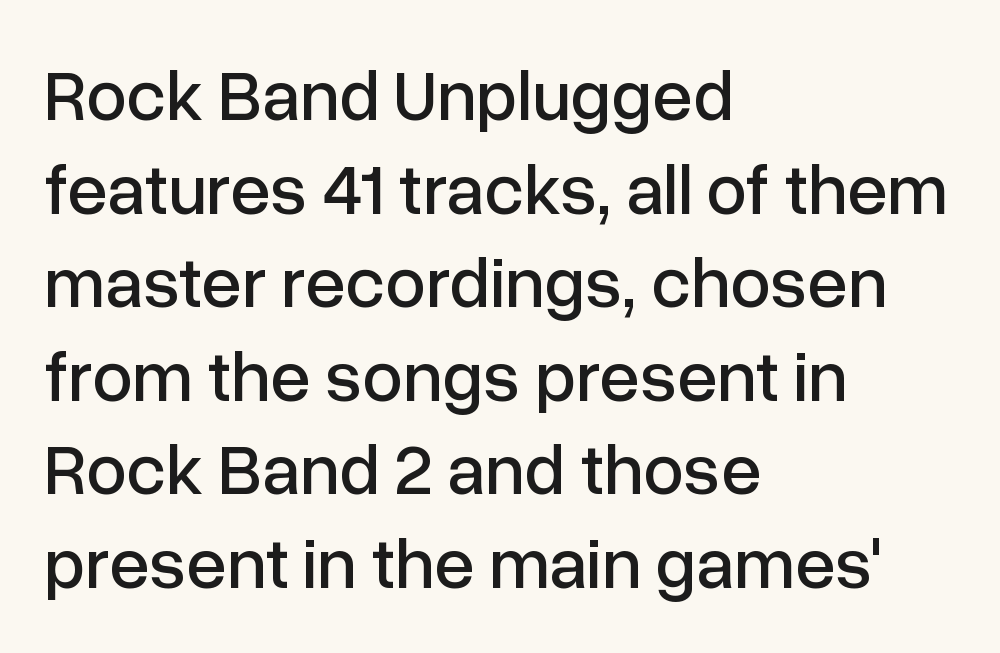
{"serif": "no", "italic": "no", "width": "normal", "stroke_contrast": "low", "x_height": "medium", "monospaced": "no", "underline": "no", "align": "left", "line_spacing": "normal", "line_spacing_ratio": 1.3, "letter_spacing": "normal", "letter_spacing_em": 0.0, "glyph_px": 72}
